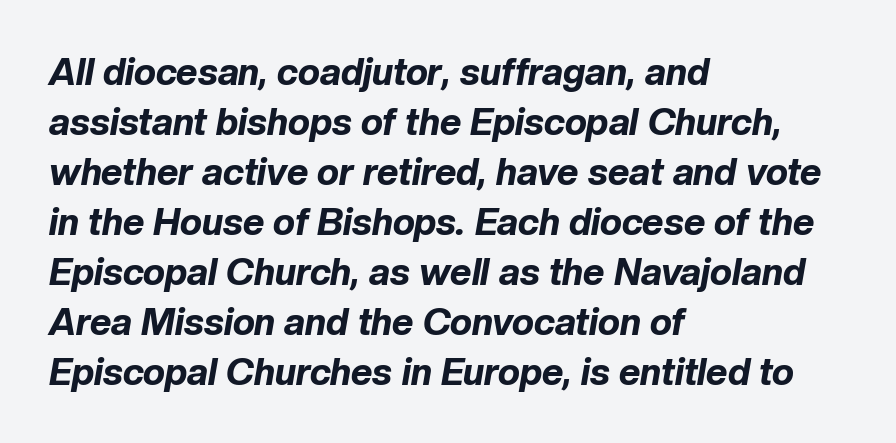
Q: Is the text bold? A: Yes.
Q: Is the text italic (slanted)? A: Yes, it leans right by about 10 degrees.
Q: Is the text underlined? A: No.
Q: How is the paragraph aligned? A: Left-aligned.
Q: Is the spacing between letters normal or unusually wide? A: Normal.
Q: Is the spacing between lines tight, normal or loose? A: Normal.
Q: Width (condensed, normal, or wide)? A: Normal.
Q: Stroke contrast? A: Low.
Q: x-height? A: Medium.
Q: Monospaced? A: No.
